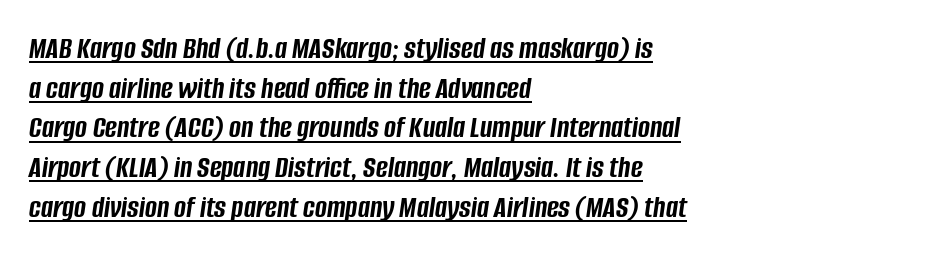
The image shows 32 px semibold, condensed type, italic (leaning right); set left-aligned, line spacing 1.24x, normal letter spacing, underlined; low stroke contrast and a large x-height.
